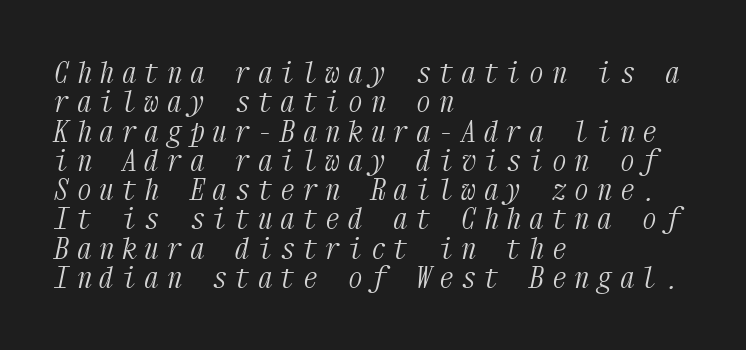
Short and long lines alike share a common starting point at left. The cut favours lightness, reaching ordinary text weight at its darkest. Italic: yes, the glyphs are oblique. The letters march in equal steps, a hallmark of fixed-pitch type. Here the glyphs are tracked loosely, breaking word shapes into spaced letters. Line spacing here is tight.
